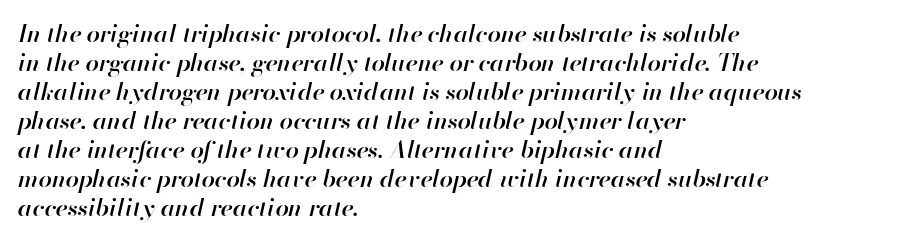
The image shows 24 px text type, italic (leaning right); set left-aligned, line spacing 1.21x, normal letter spacing, not underlined.
